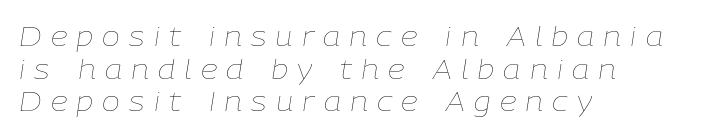
Q: Is the text bold? A: No.
Q: Is the text italic (slanted)? A: Yes, it leans right by about 9 degrees.
Q: Is the text underlined? A: No.
Q: How is the paragraph aligned? A: Left-aligned.
Q: Is the spacing between letters normal or unusually wide? A: Unusually wide.
